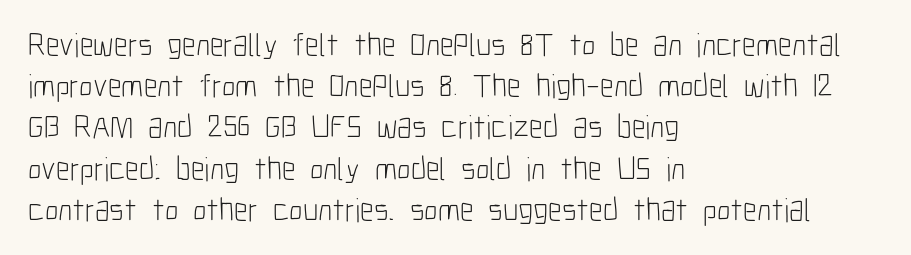
Q: Is the text bold? A: No.
Q: Is the text italic (slanted)? A: No, it is upright.
Q: Is the typeface a serif or a sans-serif typeface? A: Sans-serif.
Q: Is the text underlined? A: No.
Q: How is the paragraph aligned? A: Left-aligned.
Q: Is the spacing between letters normal or unusually wide? A: Normal.
Q: Is the spacing between lines tight, normal or loose? A: Normal.
Q: Width (condensed, normal, or wide)? A: Condensed.
Q: Stroke contrast? A: Low.
Q: x-height? A: Medium.
Q: Monospaced? A: No.
